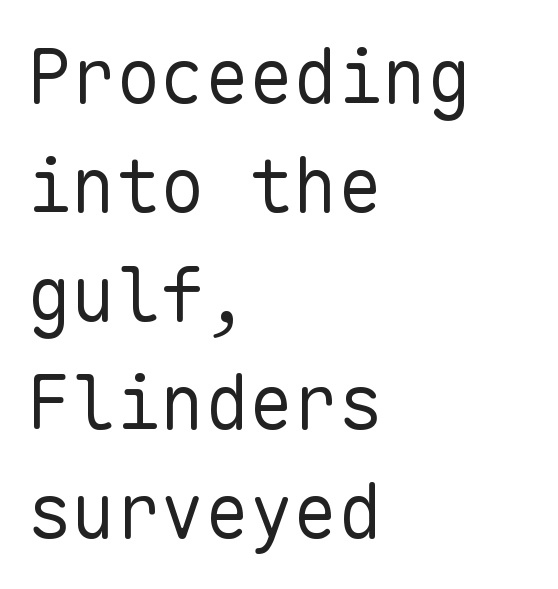
{"serif": "no", "italic": "no", "bold": "no", "weight": "regular", "width": "normal", "stroke_contrast": "low", "x_height": "medium", "monospaced": "yes", "underline": "no", "align": "left", "line_spacing": "normal", "line_spacing_ratio": 1.47, "letter_spacing": "normal", "letter_spacing_em": 0.0, "glyph_px": 74}
